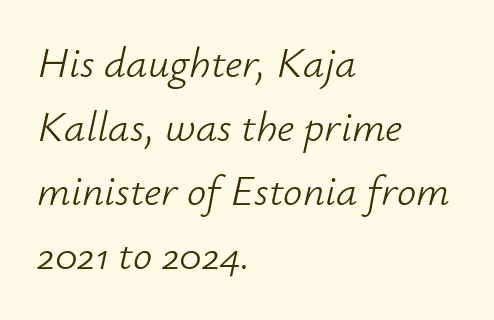
The setting favours the left margin, as ordinary paragraphs usually do. The text carries the slant typical of an italic or oblique font. These lines keep a tight, regular rhythm from letter to letter. The rendering uses natural spacing where letterforms have individual widths. Heaviness? Minimal to ordinary, like unemphasized prose. A normal amount of white space separates one row of letters from the next.
